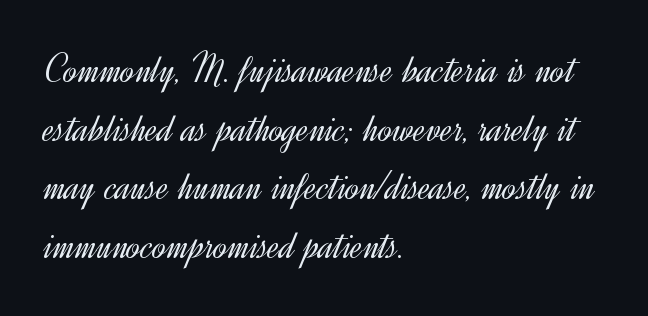
{"serif": "no", "bold": "no", "weight": "light", "width": "normal", "x_height": "small", "monospaced": "no", "underline": "no", "align": "left", "line_spacing": "normal", "line_spacing_ratio": 1.43, "letter_spacing": "normal", "letter_spacing_em": 0.0, "glyph_px": 41}
